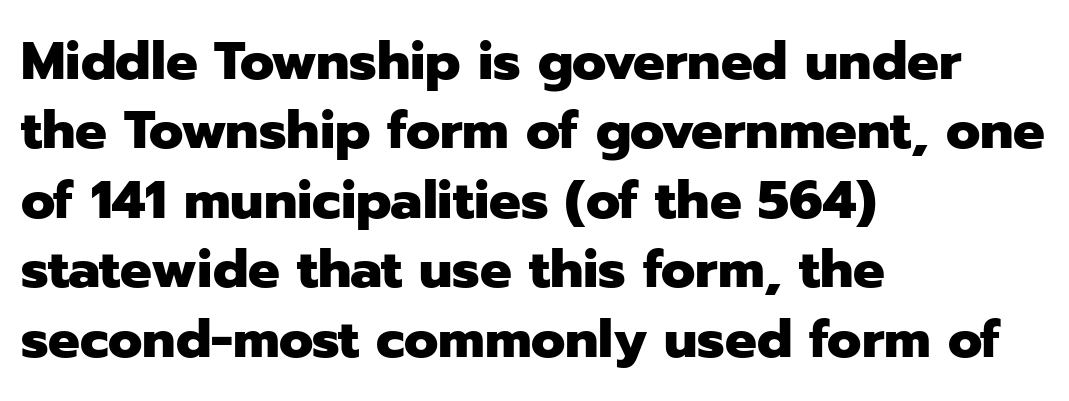
Vertical spacing — default. Character widths vary here, with narrow letters taking less room than wide ones. The axis of the letterforms is exactly vertical. On the weight axis this lands at bold, roughly 700. Spacing between characters is what you'd get straight out of the box. Layout note: lines flush left.
